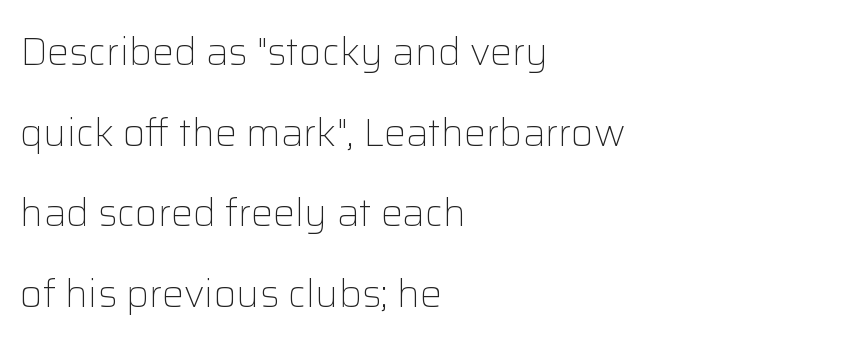
Q: Is the text bold? A: No.
Q: Is the text italic (slanted)? A: No, it is upright.
Q: Is the typeface a serif or a sans-serif typeface? A: Sans-serif.
Q: Is the text underlined? A: No.
Q: How is the paragraph aligned? A: Left-aligned.
Q: Is the spacing between letters normal or unusually wide? A: Normal.
Q: Is the spacing between lines tight, normal or loose? A: Loose.
Q: Width (condensed, normal, or wide)? A: Normal.
Q: Stroke contrast? A: Low.
Q: x-height? A: Medium.
Q: Monospaced? A: No.
